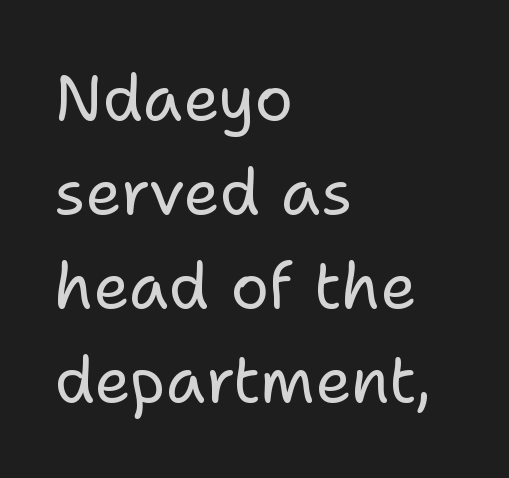
Honestly, the row spacing looks completely unremarkable. The passage shown is typeset with a sans-serif family. Ordinary non-slanted type is in use. The lines in this sample share a left origin and differ only in where they stop. Caption: face not bold, strokes unweighted. Rule under the text: the space is simply empty.
